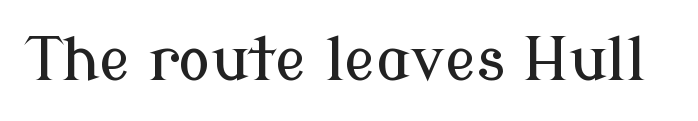
Q: Is the text italic (slanted)? A: No, it is upright.
Q: Is the typeface a serif or a sans-serif typeface? A: Serif.
Q: Is the text underlined? A: No.
Q: Is the spacing between letters normal or unusually wide? A: Normal.
Q: Width (condensed, normal, or wide)? A: Normal.
Q: Stroke contrast? A: Low.
Q: x-height? A: Medium.
Q: Monospaced? A: No.
